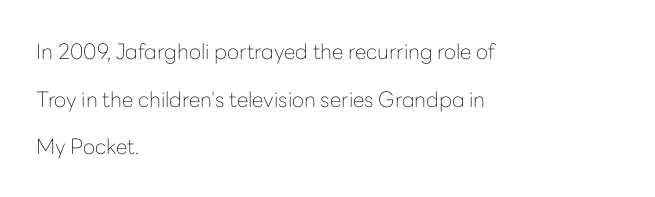
{"italic": "no", "bold": "no", "underline": "no", "align": "left", "line_spacing": "loose", "line_spacing_ratio": 2.27, "letter_spacing": "normal", "letter_spacing_em": 0.0, "glyph_px": 21}
